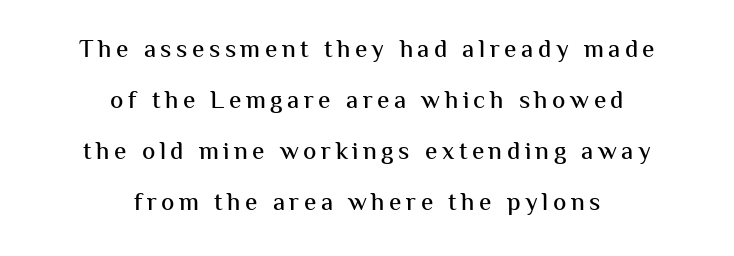
The image shows 25 px text type, upright; set centered, loose line spacing (2.04x), not underlined.
